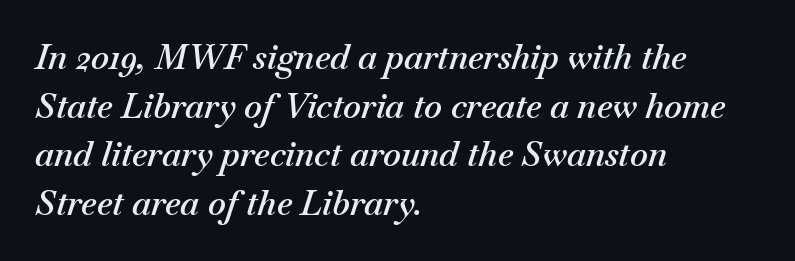
The image shows 34 px semibold type, italic (leaning right); set left-aligned, normal line spacing (1.43x), normal letter spacing, not underlined; medium stroke contrast and a small x-height.
